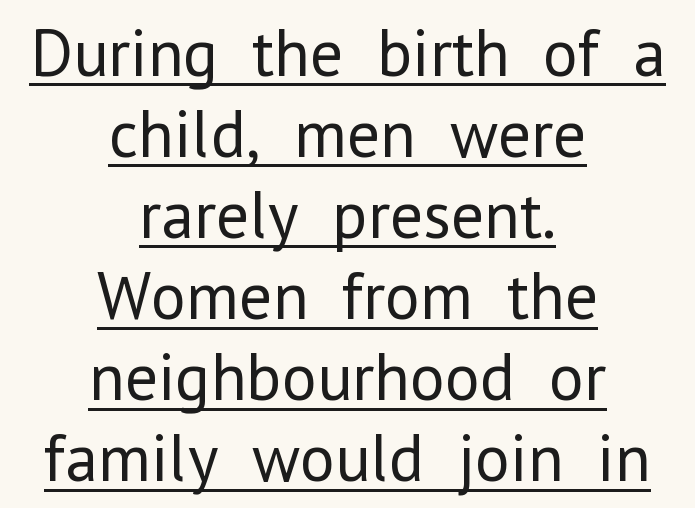
Q: Is the text bold? A: No.
Q: Is the text italic (slanted)? A: No, it is upright.
Q: Is the typeface a serif or a sans-serif typeface? A: Sans-serif.
Q: Is the text underlined? A: Yes.
Q: How is the paragraph aligned? A: Centered.
Q: Is the spacing between letters normal or unusually wide? A: Normal.
Q: Width (condensed, normal, or wide)? A: Normal.
Q: Stroke contrast? A: Low.
Q: x-height? A: Medium.
Q: Monospaced? A: No.
